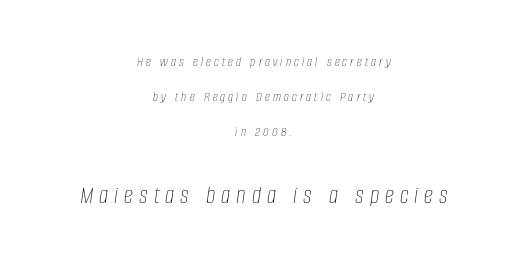
{"italic": "yes", "lean": "right", "slant_degrees": 8, "bold": "no", "underline": "no", "align": "center", "line_spacing": "loose", "line_spacing_ratio": 2.5, "letter_spacing": "wide", "letter_spacing_em": 0.23, "larger_block": "second", "size_ratio": 1.86, "glyph_px": 26}
